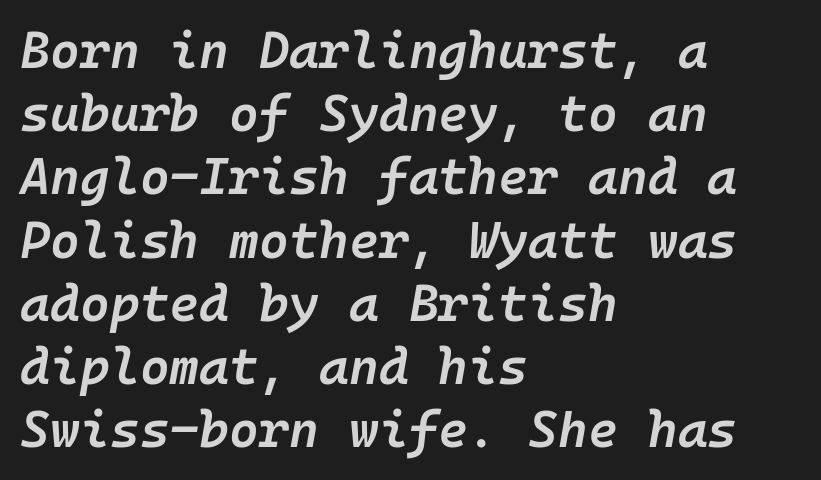
The rendering keeps characters at their native spacing. Honestly, there is no underline to notice here at all. There's an unmistakable incline to the writing here. Compared with a centered layout, this one pins lines to the left instead. Think of a typewriter: that constant character pitch is what you see here.
